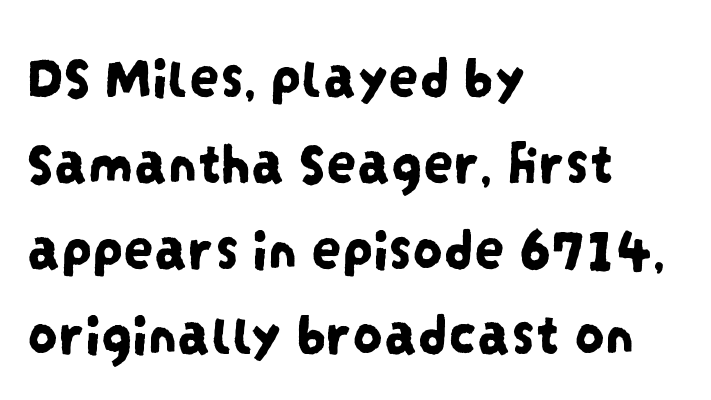
{"serif": "no", "width": "condensed", "stroke_contrast": "low", "x_height": "large", "monospaced": "no", "underline": "no", "align": "left", "line_spacing": "normal", "line_spacing_ratio": 1.43, "letter_spacing": "normal", "letter_spacing_em": 0.0, "glyph_px": 60}
